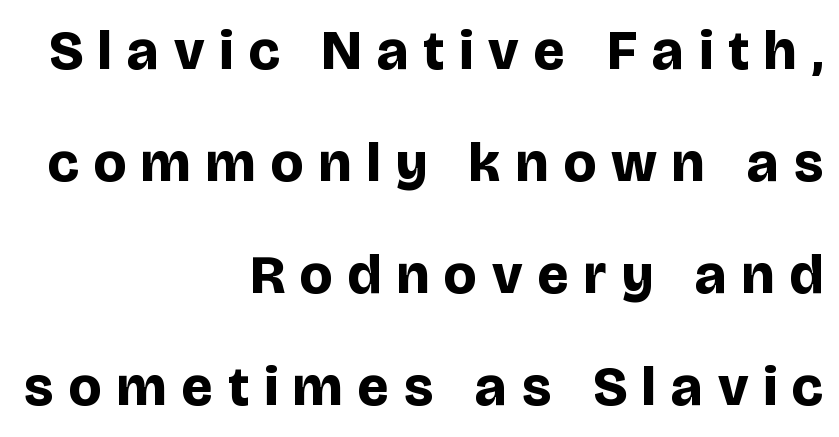
{"serif": "no", "italic": "no", "bold": "yes", "weight": "bold", "width": "normal", "stroke_contrast": "low", "x_height": "large", "monospaced": "no", "underline": "no", "align": "right", "line_spacing": "loose", "line_spacing_ratio": 2.0, "letter_spacing": "wide", "letter_spacing_em": 0.27, "glyph_px": 56}
